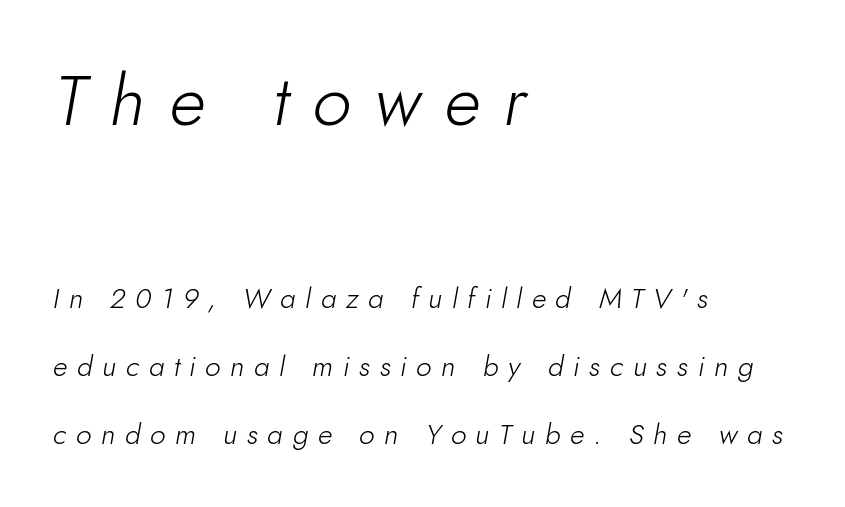
The image shows 70 px light type, italic (leaning right); set left-aligned, loose line spacing (2.44x), unusually wide letter spacing (+0.34 em), not underlined; the first (top) block is 2.5x larger; low stroke contrast and a small x-height.
